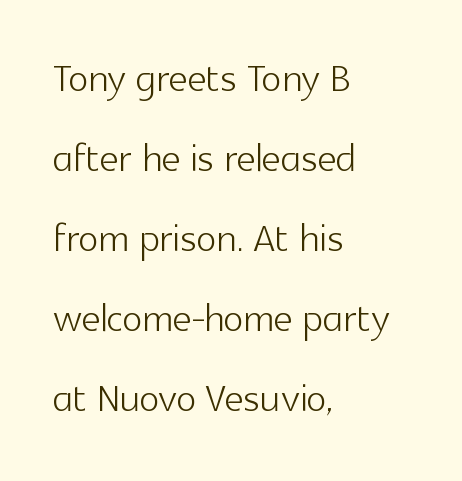
The lettering stays uniformly vertical, giving the passage a roman look. The face used here is proportionally spaced, like ordinary book or web type. The vertical gap from one line to the next is medium. Honestly, the letter spacing is just normal — you wouldn't notice it.
